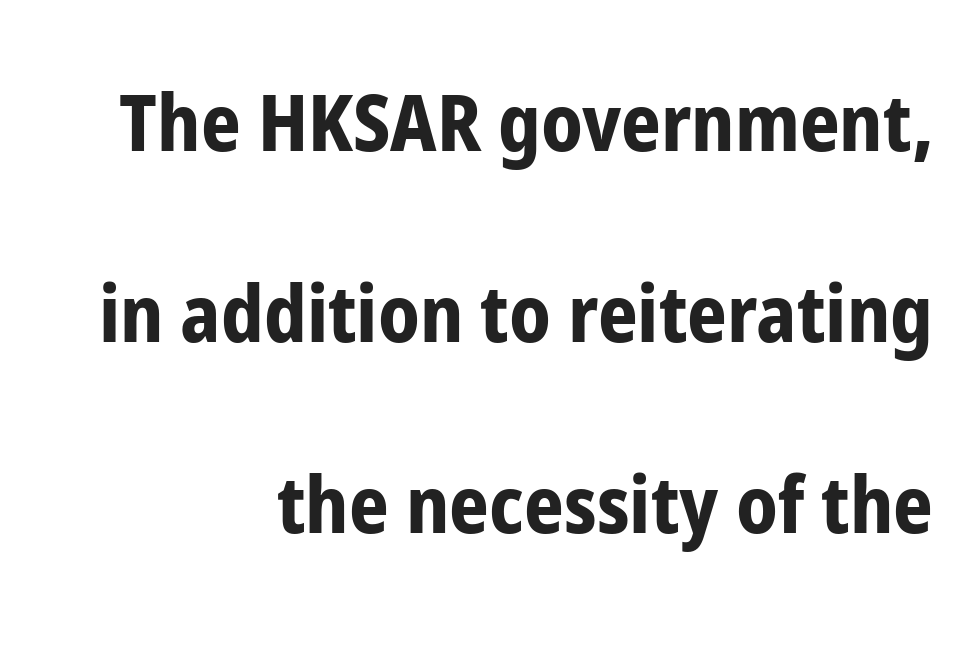
Q: Is the text bold? A: Yes.
Q: Is the text italic (slanted)? A: No, it is upright.
Q: Is the typeface a serif or a sans-serif typeface? A: Sans-serif.
Q: Is the text underlined? A: No.
Q: How is the paragraph aligned? A: Right-aligned.
Q: Is the spacing between letters normal or unusually wide? A: Normal.
Q: Is the spacing between lines tight, normal or loose? A: Loose.
Q: Width (condensed, normal, or wide)? A: Condensed.
Q: Stroke contrast? A: Low.
Q: x-height? A: Medium.
Q: Monospaced? A: No.
